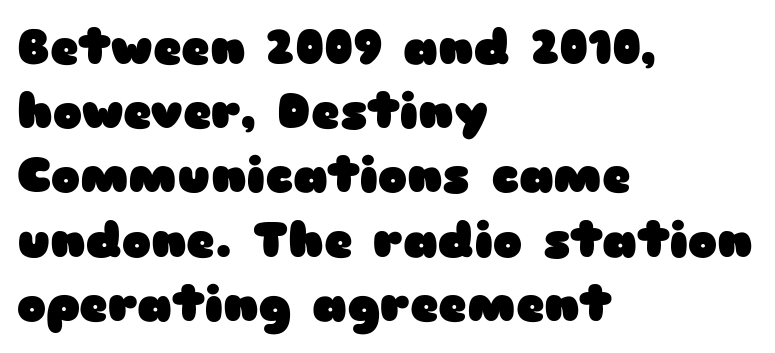
The letters are bold, with thick, heavy strokes. Students, observe: this is what conventionally led text looks like. Tracking value appears to be zero — textbook default spacing. Think of a printed novel: that variable character pitch is what you see here. This rendering uses left alignment, leaving the right contour irregular.
